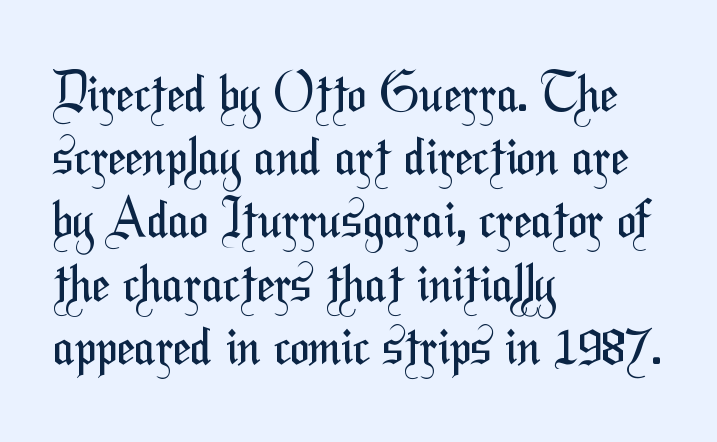
Q: Is the text bold? A: No.
Q: Is the typeface a serif or a sans-serif typeface? A: Sans-serif.
Q: Is the text underlined? A: No.
Q: How is the paragraph aligned? A: Left-aligned.
Q: Is the spacing between letters normal or unusually wide? A: Normal.
Q: Width (condensed, normal, or wide)? A: Condensed.
Q: Stroke contrast? A: Medium.
Q: x-height? A: Medium.
Q: Monospaced? A: No.
